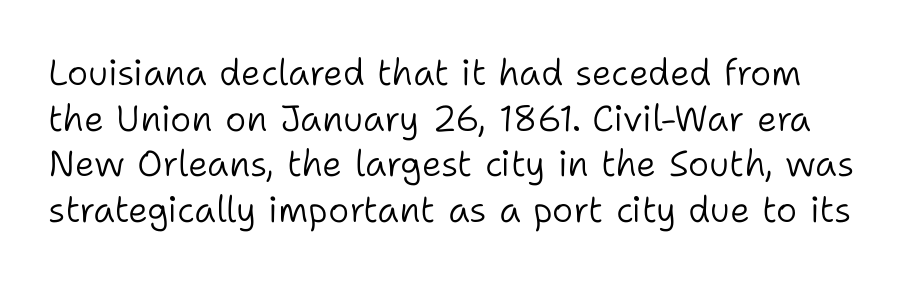
Evenly set lines give the paragraph a standard silhouette. The gap between lines stays unmarked. What stands out about the letter spacing? Nothing — it is the standard amount. Does the lettering tilt? It doesn't — this is upright.
